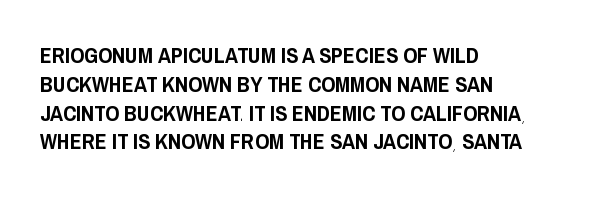
The image shows 22 px text type, upright; set left-aligned, normal line spacing (1.31x), normal letter spacing, not underlined.
